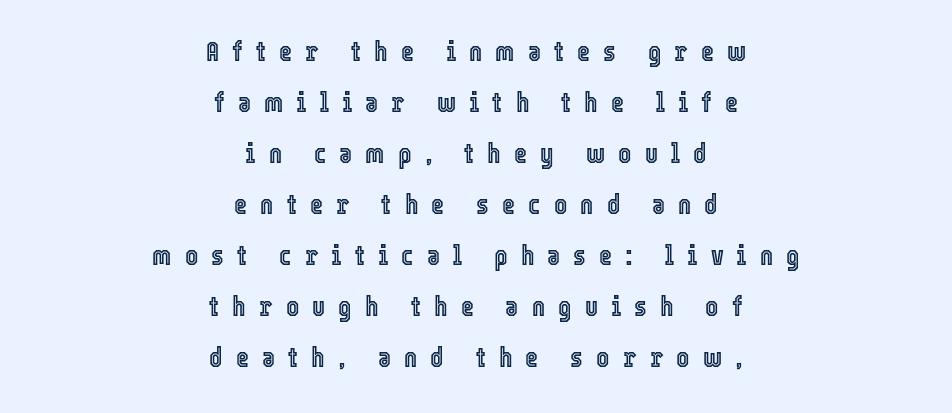
Just letters on the line, the space beneath them empty. Upright lettering throughout. The line texture is sparse and dotted thanks to wide tracking. This sample has the flowing, uneven cadence of proportional lettering. Is the block centered? Yes — each line is placed symmetrically about the middle.
